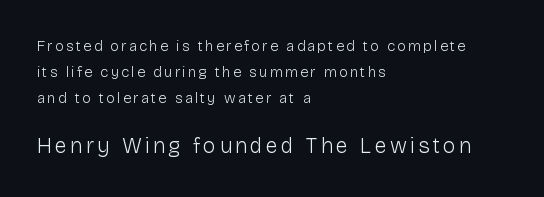
{"italic": "no", "bold": "no", "underline": "no", "align": "left", "line_spacing_ratio": 1.73, "larger_block": "second", "size_ratio": 1.47, "glyph_px": 22}
